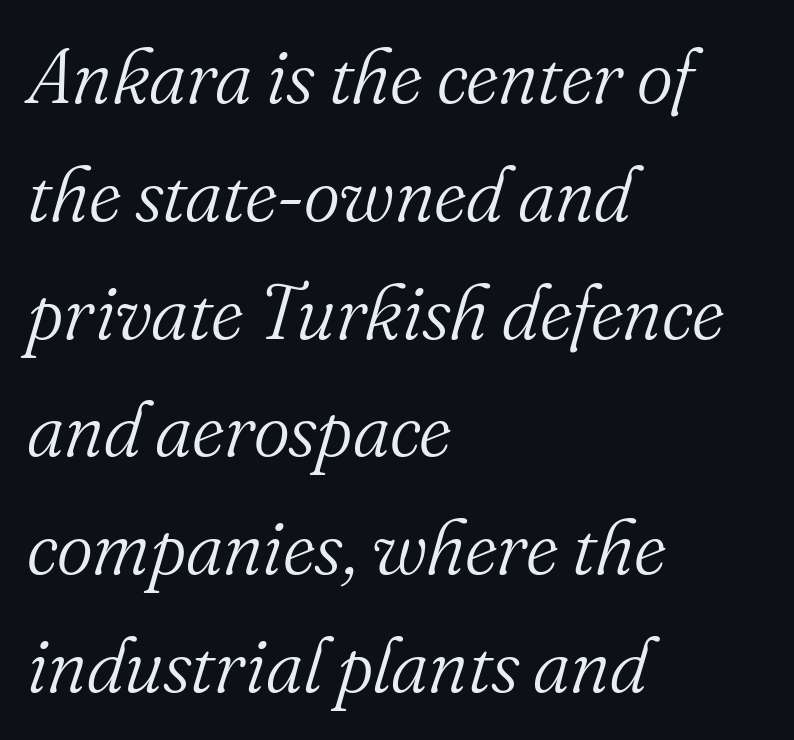
Q: Is the text bold? A: No.
Q: Is the text italic (slanted)? A: Yes, it leans right by about 16 degrees.
Q: Is the typeface a serif or a sans-serif typeface? A: Serif.
Q: Is the text underlined? A: No.
Q: How is the paragraph aligned? A: Left-aligned.
Q: Is the spacing between letters normal or unusually wide? A: Normal.
Q: Is the spacing between lines tight, normal or loose? A: Normal.
Q: Width (condensed, normal, or wide)? A: Normal.
Q: Stroke contrast? A: Medium.
Q: x-height? A: Small.
Q: Monospaced? A: No.
